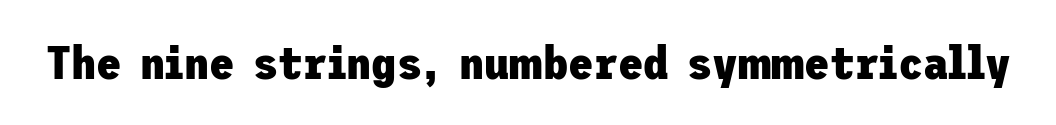
Q: Is the text bold? A: Yes.
Q: Is the text italic (slanted)? A: No, it is upright.
Q: Is the typeface a serif or a sans-serif typeface? A: Sans-serif.
Q: Is the text underlined? A: No.
Q: Is the spacing between letters normal or unusually wide? A: Normal.
Q: Width (condensed, normal, or wide)? A: Normal.
Q: Stroke contrast? A: Low.
Q: x-height? A: Medium.
